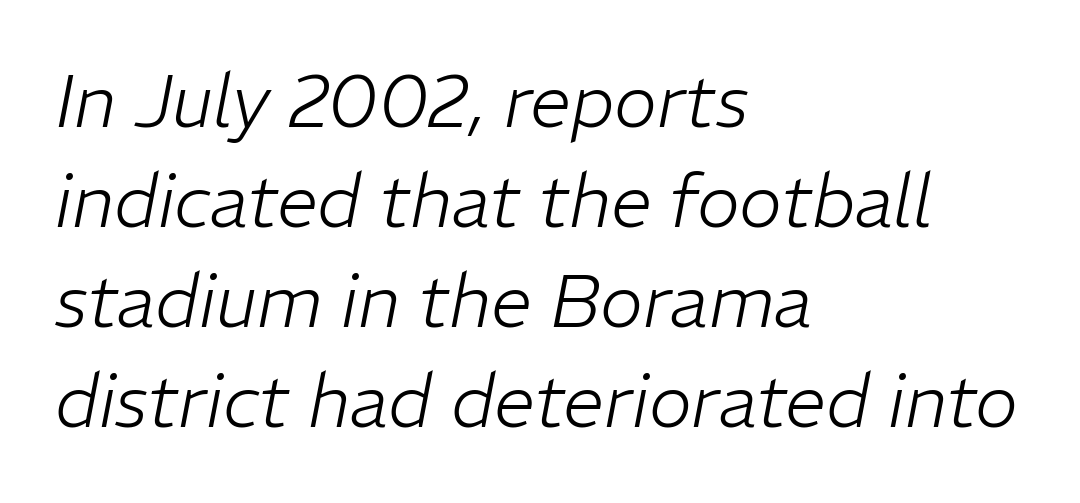
{"italic": "yes", "lean": "right", "slant_degrees": 11, "bold": "no", "weight": "light", "width": "normal", "stroke_contrast": "low", "x_height": "medium", "monospaced": "no", "underline": "no", "align": "left", "line_spacing": "normal", "line_spacing_ratio": 1.37, "letter_spacing": "normal", "letter_spacing_em": 0.0, "glyph_px": 73}
